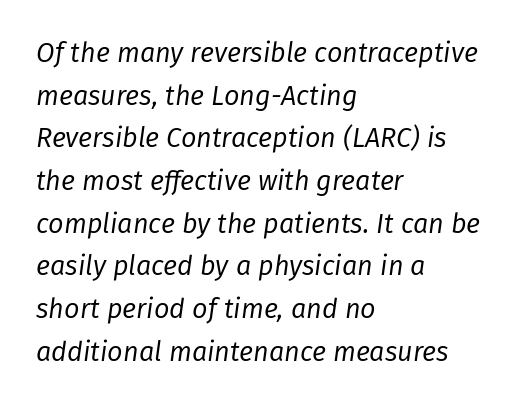
Q: Is the text bold? A: No.
Q: Is the text italic (slanted)? A: Yes, it leans right by about 8 degrees.
Q: Is the text underlined? A: No.
Q: How is the paragraph aligned? A: Left-aligned.
Q: Is the spacing between letters normal or unusually wide? A: Normal.
Q: Is the spacing between lines tight, normal or loose? A: Normal.
